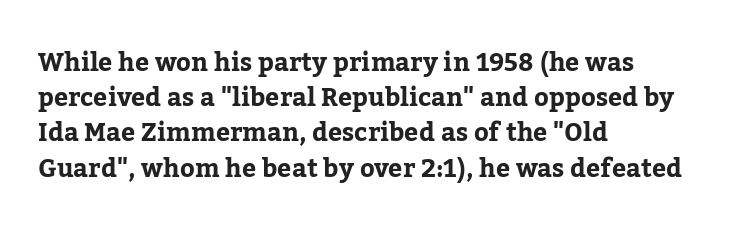
{"italic": "no", "underline": "no", "align": "left", "line_spacing": "normal", "line_spacing_ratio": 1.41, "letter_spacing": "normal", "letter_spacing_em": 0.0, "glyph_px": 25}
